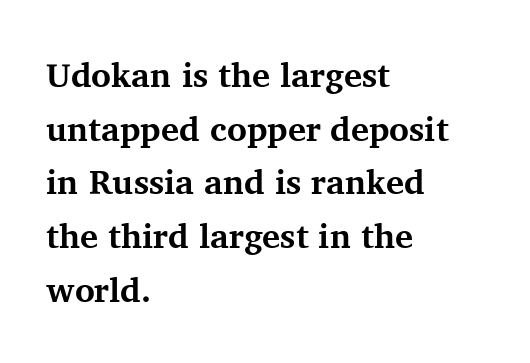
Q: Is the text bold? A: Yes.
Q: Is the text italic (slanted)? A: No, it is upright.
Q: Is the typeface a serif or a sans-serif typeface? A: Serif.
Q: Is the text underlined? A: No.
Q: How is the paragraph aligned? A: Left-aligned.
Q: Is the spacing between letters normal or unusually wide? A: Normal.
Q: Is the spacing between lines tight, normal or loose? A: Normal.
Q: Width (condensed, normal, or wide)? A: Normal.
Q: Stroke contrast? A: Medium.
Q: x-height? A: Medium.
Q: Monospaced? A: No.
